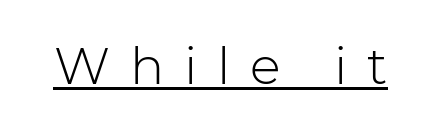
The image shows 51 px light sans-serif type, upright; set unusually wide letter spacing (+0.39 em), underlined; low stroke contrast and a medium x-height.
